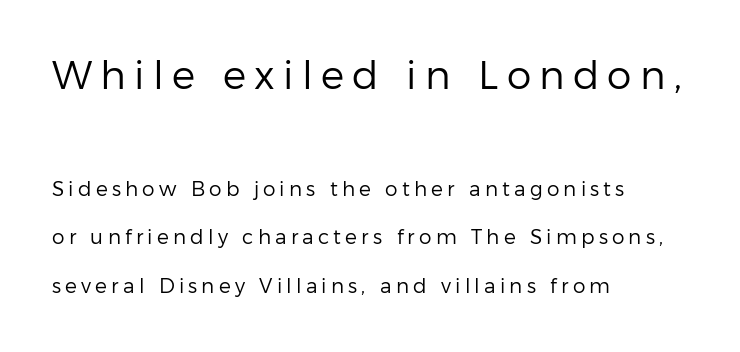
{"serif": "no", "italic": "no", "bold": "no", "weight": "regular", "width": "normal", "stroke_contrast": "low", "x_height": "medium", "monospaced": "no", "underline": "no", "align": "left", "line_spacing": "loose", "line_spacing_ratio": 2.41, "letter_spacing": "wide", "letter_spacing_em": 0.21, "larger_block": "first", "size_ratio": 1.95, "glyph_px": 39}
